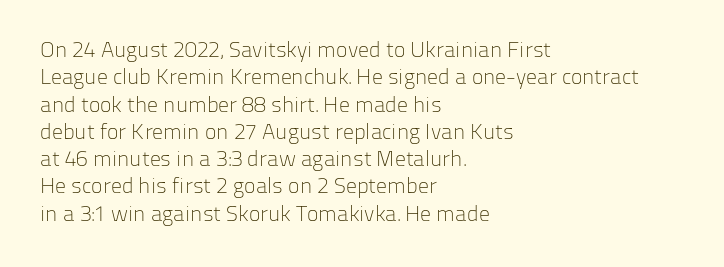
Rendered with straight, roman letterforms. Weight: not bold — regular or lighter. Words appear dense and cohesive because spacing is normal. Horizontal alignment here is leftward, the default for most running prose. A clean baseline with only descenders dipping below it.
